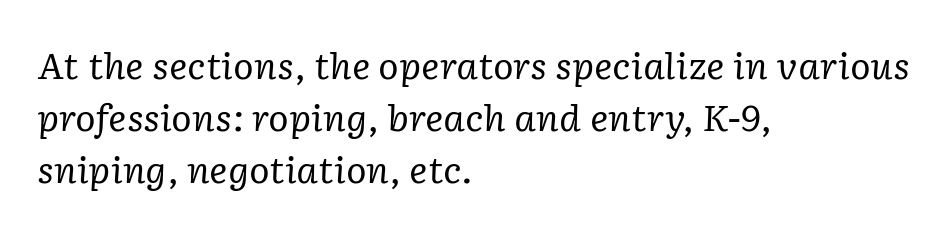
The image shows 35 px regular-weight serif type, italic (leaning right); set left-aligned, normal line spacing (1.48x), normal letter spacing, not underlined; low stroke contrast and a medium x-height.
